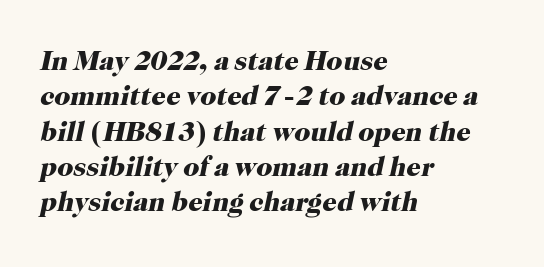
{"serif": "yes", "italic": "yes", "lean": "right", "slant_degrees": 12, "bold": "yes", "weight": "heavy", "width": "normal", "stroke_contrast": "high", "x_height": "medium", "monospaced": "no", "underline": "no", "align": "left", "line_spacing": "normal", "line_spacing_ratio": 1.26, "letter_spacing": "normal", "letter_spacing_em": 0.0, "glyph_px": 28}
